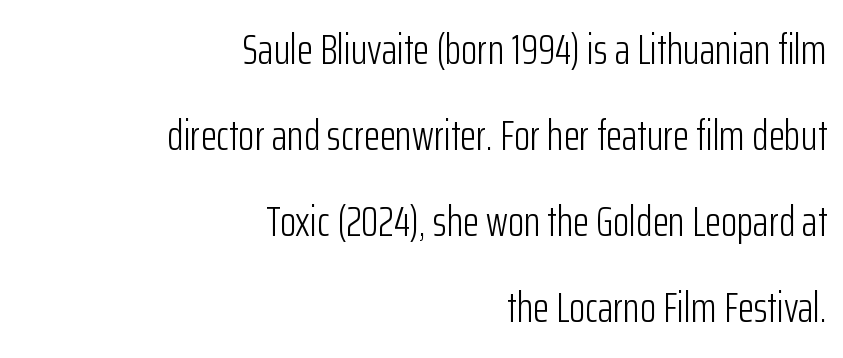
The image shows 42 px light, condensed sans-serif type, upright; set right-aligned, loose line spacing (2.05x), normal letter spacing, not underlined; low stroke contrast and a medium x-height.
